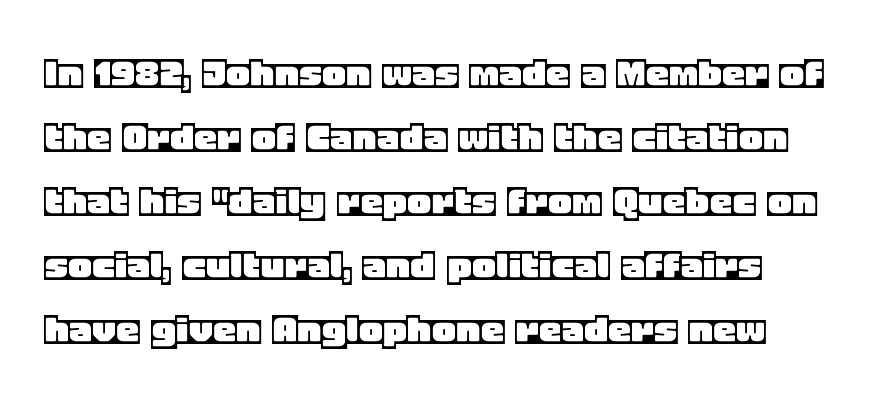
Every character sits straight up, as roman type does. Varying glyph widths throughout — classic text-font behaviour. Is the letter spacing exaggerated? No — it looks like the ordinary default. The space beneath each line is pristine and unruled. Vertical spacing — default.
